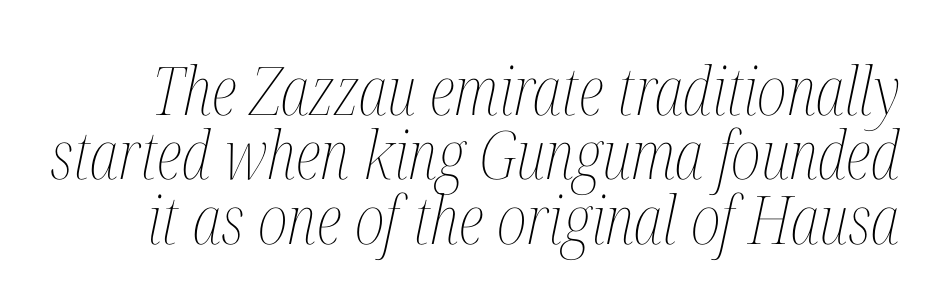
Q: Is the text bold? A: No.
Q: Is the text italic (slanted)? A: Yes, it leans right by about 12 degrees.
Q: Is the text underlined? A: No.
Q: Is the spacing between letters normal or unusually wide? A: Normal.
Q: Is the spacing between lines tight, normal or loose? A: Tight.
Q: Width (condensed, normal, or wide)? A: Condensed.
Q: Stroke contrast? A: Medium.
Q: x-height? A: Medium.
Q: Monospaced? A: No.
